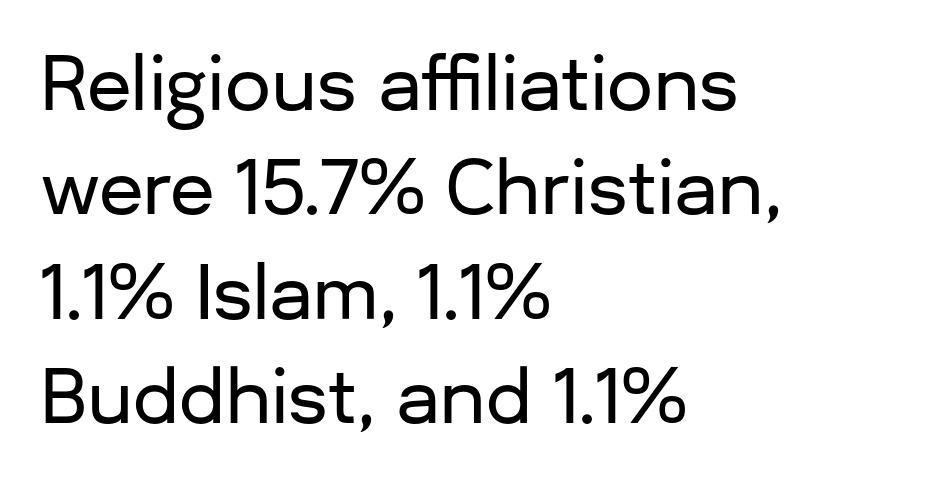
Spacing between characters is what you'd get straight out of the box. In CSS terms this would be text-align: left. Is this a fixed-width face? No — the glyphs have proportional, varying widths. Has an underline been added? It has not. Does the type have serifs? No, each stem ends abruptly.
